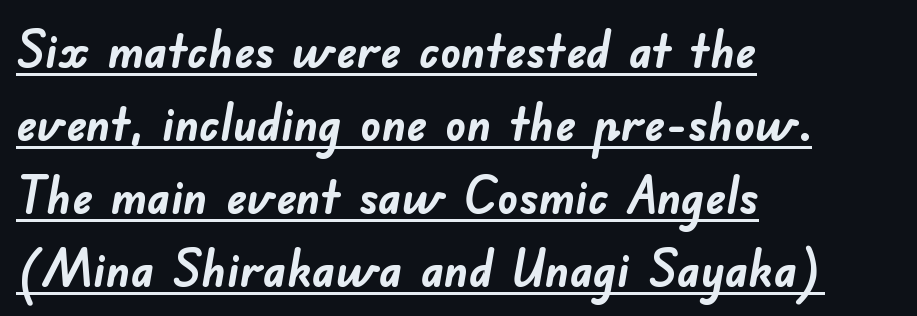
Q: Is the text bold? A: Yes.
Q: Is the typeface a serif or a sans-serif typeface? A: Sans-serif.
Q: Is the text underlined? A: Yes.
Q: How is the paragraph aligned? A: Left-aligned.
Q: Is the spacing between letters normal or unusually wide? A: Normal.
Q: Is the spacing between lines tight, normal or loose? A: Normal.
Q: Width (condensed, normal, or wide)? A: Normal.
Q: Stroke contrast? A: Low.
Q: x-height? A: Small.
Q: Monospaced? A: No.
